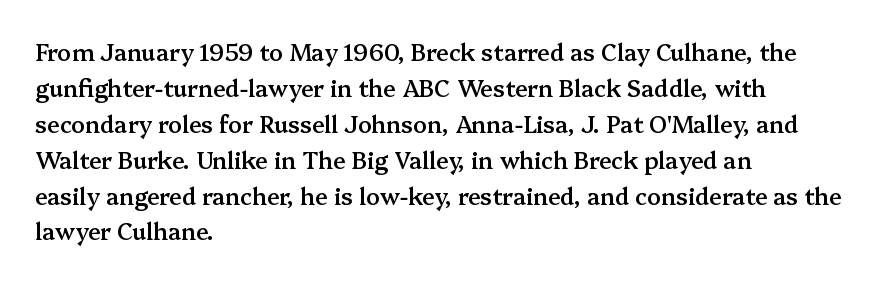
{"italic": "no", "bold": "semi", "underline": "no", "align": "left", "line_spacing": "normal", "line_spacing_ratio": 1.56, "letter_spacing": "normal", "letter_spacing_em": 0.0, "glyph_px": 23}
